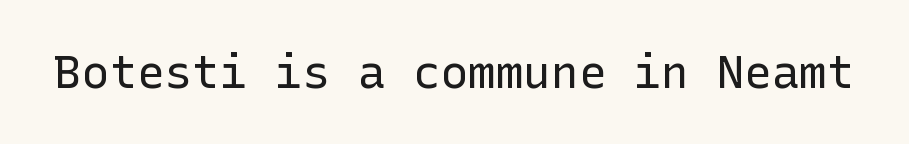
The image shows 46 px regular-weight sans-serif type, upright; set normal letter spacing, not underlined; low stroke contrast and a medium x-height.
